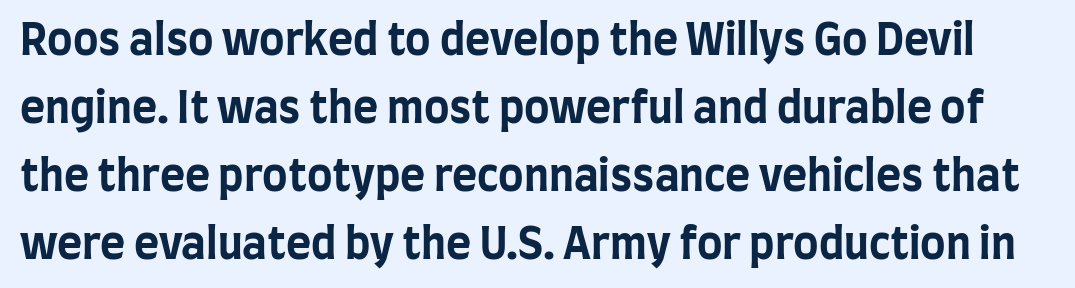
Q: Is the text bold? A: Yes.
Q: Is the text italic (slanted)? A: No, it is upright.
Q: Is the typeface a serif or a sans-serif typeface? A: Sans-serif.
Q: Is the text underlined? A: No.
Q: Is the spacing between letters normal or unusually wide? A: Normal.
Q: Is the spacing between lines tight, normal or loose? A: Normal.
Q: Width (condensed, normal, or wide)? A: Condensed.
Q: Stroke contrast? A: Low.
Q: x-height? A: Large.
Q: Monospaced? A: No.
